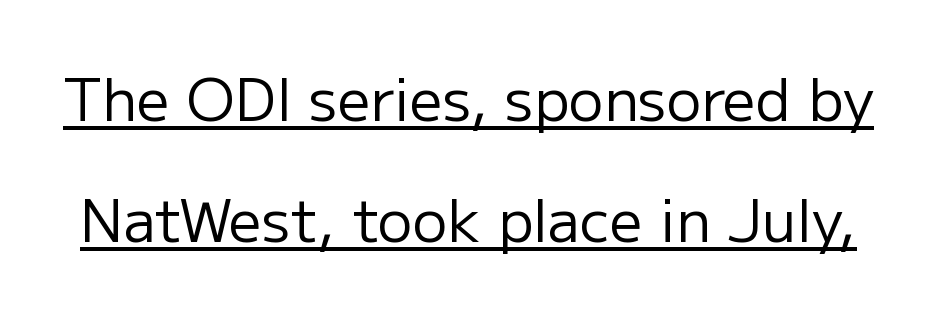
{"serif": "no", "italic": "no", "bold": "no", "weight": "regular", "width": "normal", "stroke_contrast": "low", "x_height": "medium", "monospaced": "no", "underline": "yes", "line_spacing": "loose", "line_spacing_ratio": 2.08, "letter_spacing": "normal", "letter_spacing_em": 0.0, "glyph_px": 58}
